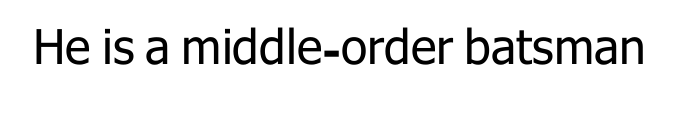
Observe the absence of serifs on each vertical stroke in this sample. The passage shown has conventional tracking throughout. Every character sits straight up, as roman type does. No letter is thick-stroked: the sample isn't bold. Think of a printed novel: that variable character pitch is what you see here. The area under the type is left untouched.
